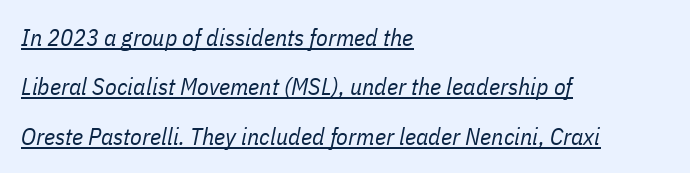
Here the glyphs are tracked normally, forming tight word shapes. Regarding leading, the lines here are spaced well apart. Leftover space on each line is placed entirely after the last word. Weight: in the light-to-regular range. This sample carries an underscore along the baseline area. Compared with ordinary roman type, these characters are visibly tilted.
